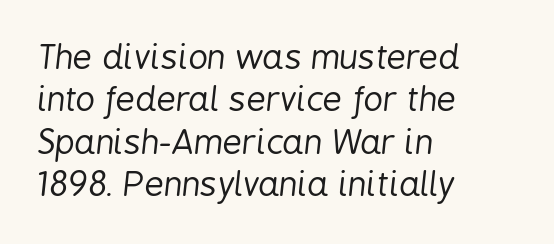
Q: Is the text bold? A: No.
Q: Is the text italic (slanted)? A: Yes, it leans right by about 6 degrees.
Q: Is the text underlined? A: No.
Q: How is the paragraph aligned? A: Left-aligned.
Q: Is the spacing between letters normal or unusually wide? A: Normal.
Q: Is the spacing between lines tight, normal or loose? A: Normal.
Q: Width (condensed, normal, or wide)? A: Condensed.
Q: Stroke contrast? A: Low.
Q: x-height? A: Medium.
Q: Monospaced? A: No.
